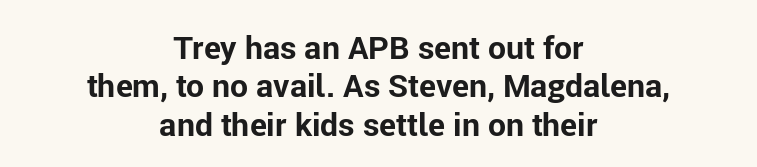
{"serif": "no", "italic": "no", "bold": "yes", "weight": "bold", "width": "normal", "stroke_contrast": "low", "x_height": "medium", "monospaced": "no", "underline": "no", "align": "center", "line_spacing_ratio": 1.2, "letter_spacing": "normal", "letter_spacing_em": 0.0, "glyph_px": 32}
